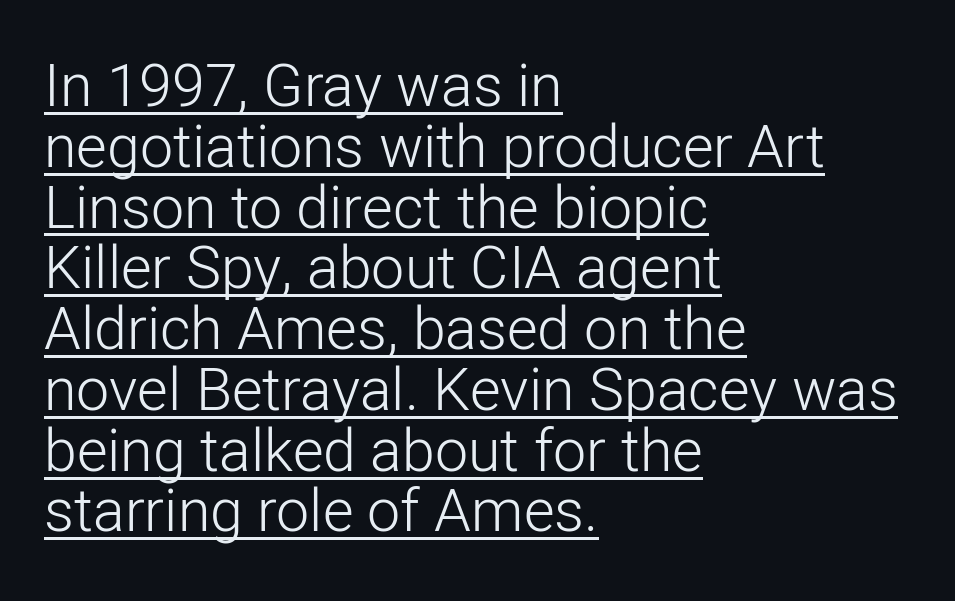
The image shows 59 px light sans-serif type, upright; set left-aligned, tight line spacing (1.03x), normal letter spacing, underlined; low stroke contrast and a medium x-height.
